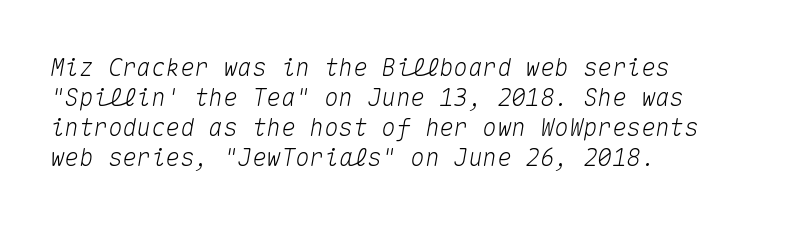
{"italic": "yes", "lean": "right", "slant_degrees": 10, "underline": "no", "align": "left", "line_spacing": "normal", "line_spacing_ratio": 1.25, "letter_spacing": "normal", "letter_spacing_em": 0.0, "glyph_px": 24}
